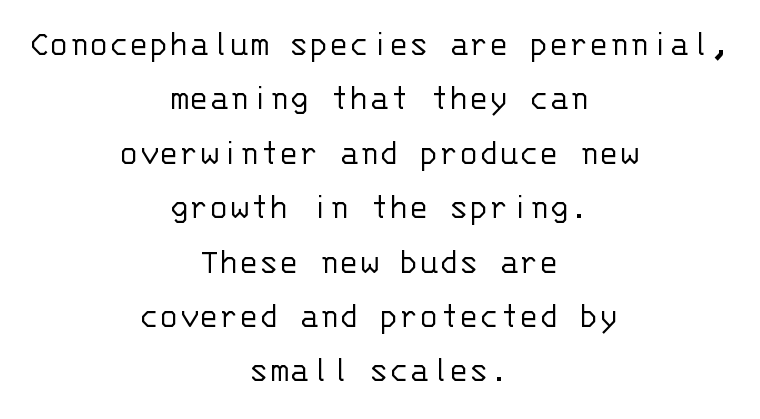
The image shows 37 px light sans-serif type, upright, monospaced; set centered, normal line spacing (1.47x), normal letter spacing, not underlined; low stroke contrast and a large x-height.
